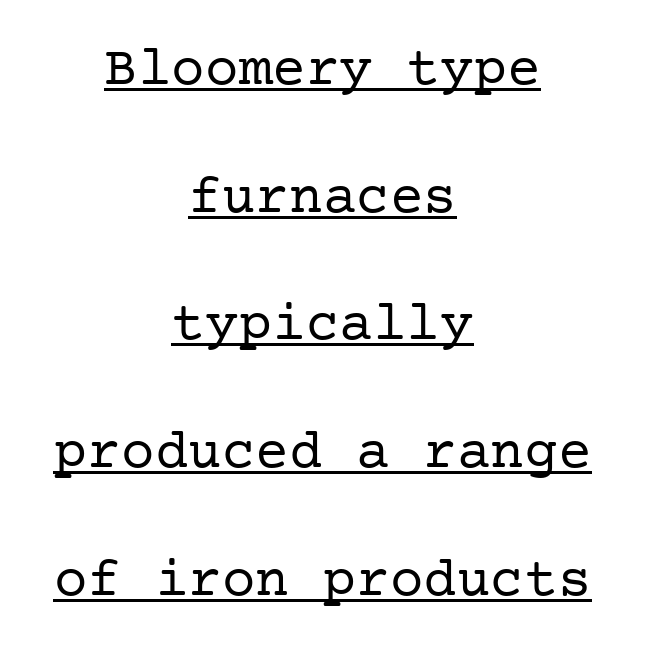
Q: Is the text bold? A: No.
Q: Is the text italic (slanted)? A: No, it is upright.
Q: Is the typeface a serif or a sans-serif typeface? A: Serif.
Q: Is the text underlined? A: Yes.
Q: How is the paragraph aligned? A: Centered.
Q: Is the spacing between letters normal or unusually wide? A: Normal.
Q: Is the spacing between lines tight, normal or loose? A: Loose.
Q: Width (condensed, normal, or wide)? A: Normal.
Q: Stroke contrast? A: Low.
Q: x-height? A: Medium.
